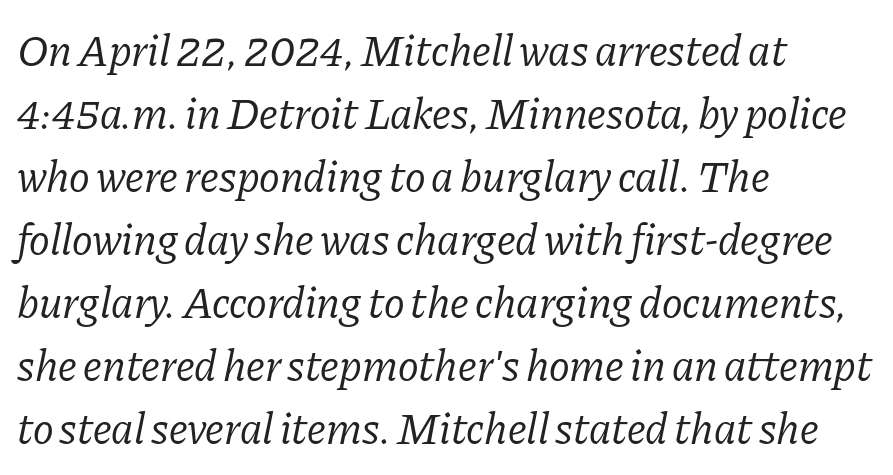
The passage is arranged the way most books set body copy — flush left. Any mark beneath the type? The region is blank. Caption: face not bold, strokes unweighted. The type is set solid horizontally, with unmodified tracking. The font family rendered here belongs to the serif group. Does the leading feel generous? No, just average.
